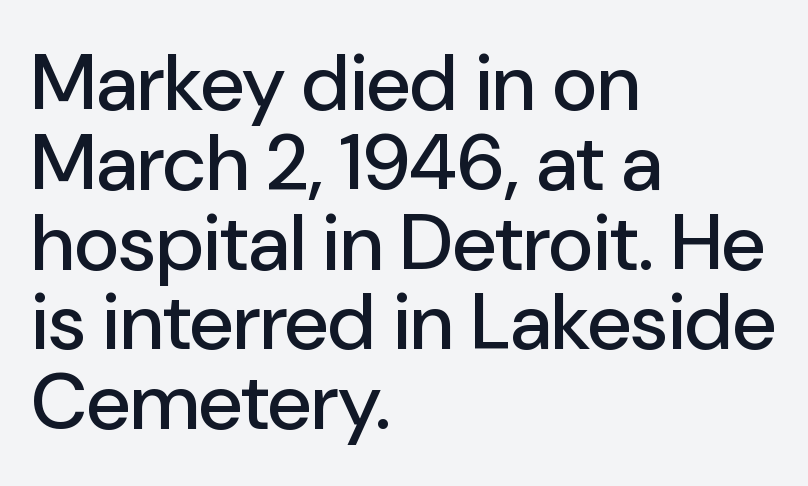
Caption: multi-line text, flush left, ragged right. Varying glyph widths throughout — classic text-font behaviour. Words appear dense and cohesive because spacing is normal. The designer went with a sans here, leaving each stem footless.
